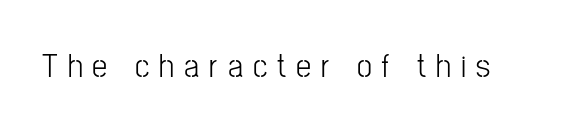
{"serif": "no", "italic": "no", "bold": "no", "weight": "light", "width": "condensed", "stroke_contrast": "low", "x_height": "medium", "monospaced": "no", "underline": "no", "letter_spacing": "wide", "letter_spacing_em": 0.29, "glyph_px": 34}
